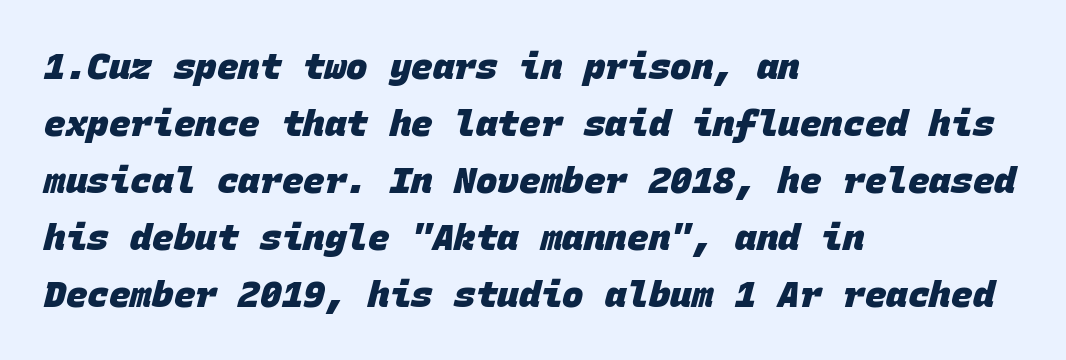
Q: Is the text bold? A: Yes.
Q: Is the typeface a serif or a sans-serif typeface? A: Sans-serif.
Q: Is the text underlined? A: No.
Q: How is the paragraph aligned? A: Left-aligned.
Q: Is the spacing between letters normal or unusually wide? A: Normal.
Q: Is the spacing between lines tight, normal or loose? A: Normal.
Q: Width (condensed, normal, or wide)? A: Normal.
Q: Stroke contrast? A: Low.
Q: x-height? A: Large.
Q: Monospaced? A: Yes.
